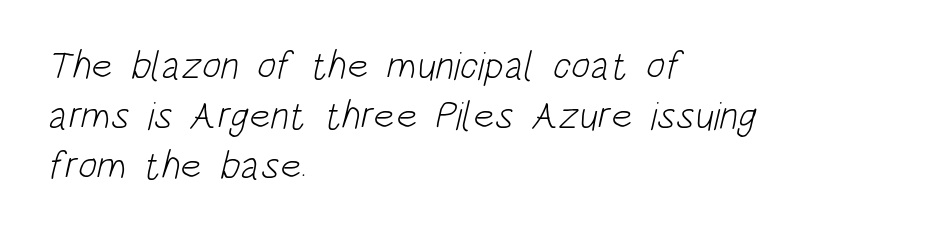
Inter-character spacing is left at the font's built-in metrics. Is there much room between lines? A standard amount, neither cramped nor airy. Here the designer chose a conventional face with non-uniform glyph widths. Type style note: lacks serifs.
